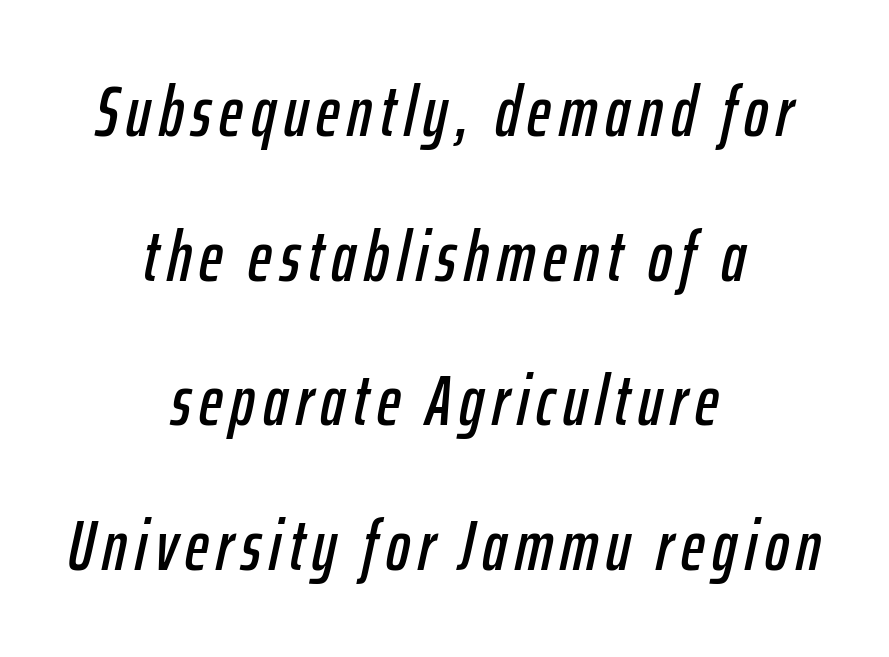
The image shows 72 px condensed type, italic (leaning right); set centered, loose line spacing (2.01x), not underlined; low stroke contrast and a medium x-height.
